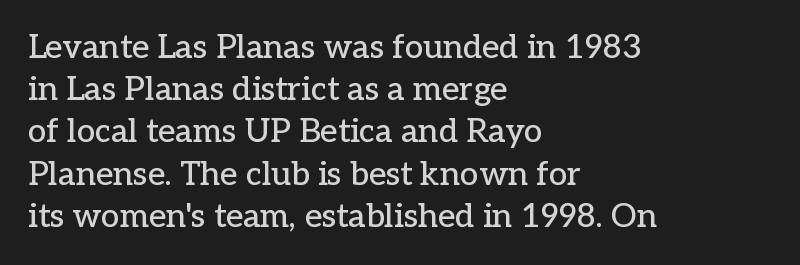
You could not count columns in this text — the font is proportionally spaced. Reading down the block, your eye returns to a fixed left position each line. Each row of text sits above clean, open space. Serif or sans? Serif — the stroke terminals have little feet. The letterforms sit shoulder to shoulder at normal distance. In terms of posture, this sample is upright.
